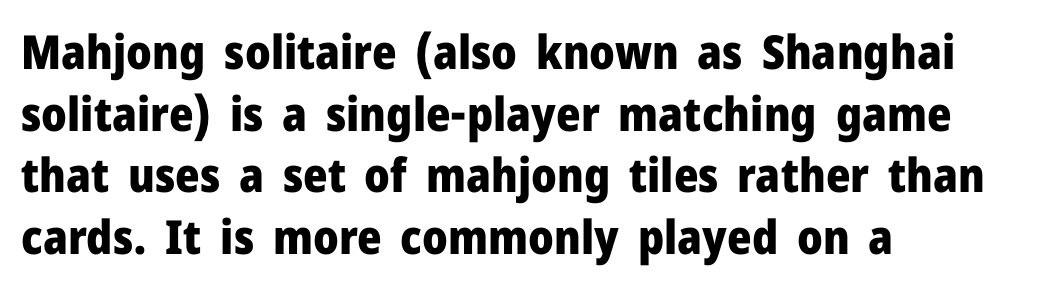
{"serif": "no", "italic": "no", "bold": "yes", "weight": "heavy", "width": "normal", "stroke_contrast": "low", "x_height": "medium", "monospaced": "no", "underline": "no", "align": "left", "line_spacing": "normal", "line_spacing_ratio": 1.31, "letter_spacing": "normal", "letter_spacing_em": 0.0, "glyph_px": 47}
